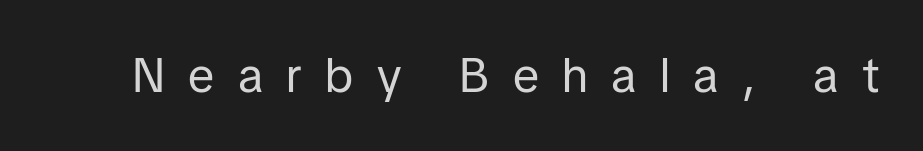
{"serif": "no", "italic": "no", "bold": "no", "weight": "regular", "width": "normal", "stroke_contrast": "low", "x_height": "medium", "monospaced": "no", "underline": "no", "letter_spacing": "wide", "letter_spacing_em": 0.49, "glyph_px": 48}
